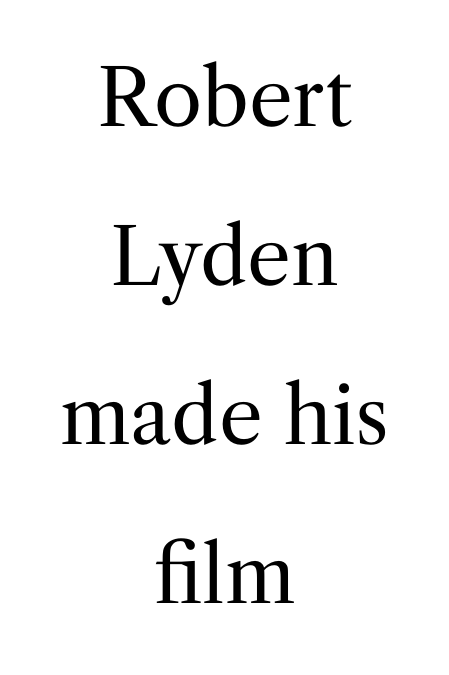
Standard letterfit; no display-style spreading of the glyphs. The space beneath each line is pristine and unruled. I'd call this a serif setting — the letters wear small feet. No letter is thick-stroked: the sample isn't bold.
